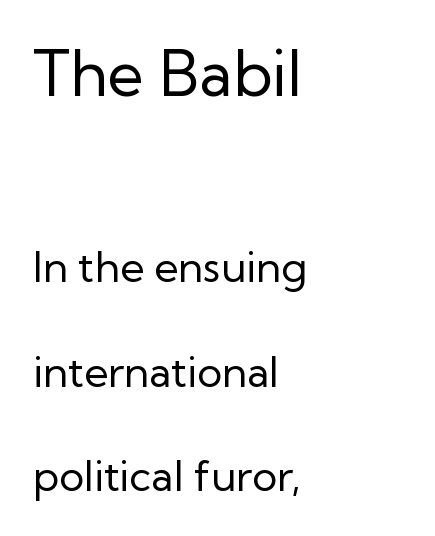
The image shows 63 px regular-weight sans-serif type, upright; set left-aligned, loose line spacing (2.49x), normal letter spacing, not underlined; the first (top) block is 1.5x larger; low stroke contrast and a medium x-height.
